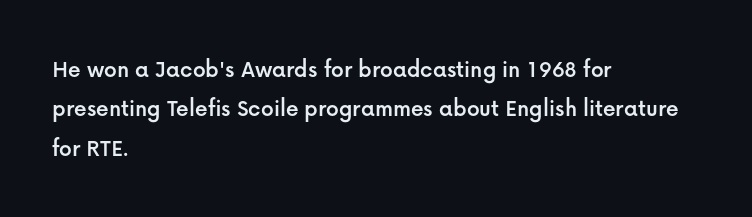
The image shows 25 px text type, upright; set left-aligned, normal line spacing (1.58x), normal letter spacing, not underlined.
